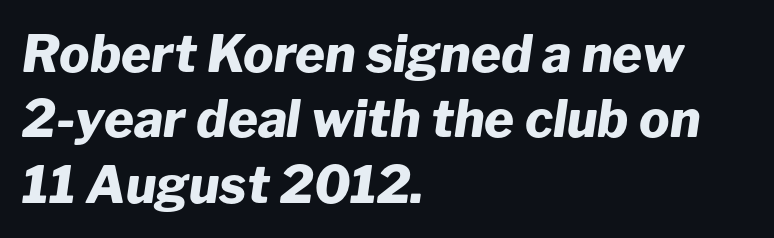
Students, note that the glyphs here touch the page at normal intervals. Vertical spacing — default. The font's italic variant was chosen for this text. Check under the words: just untouched page. Each line starts at the same left margin while the right side varies.
